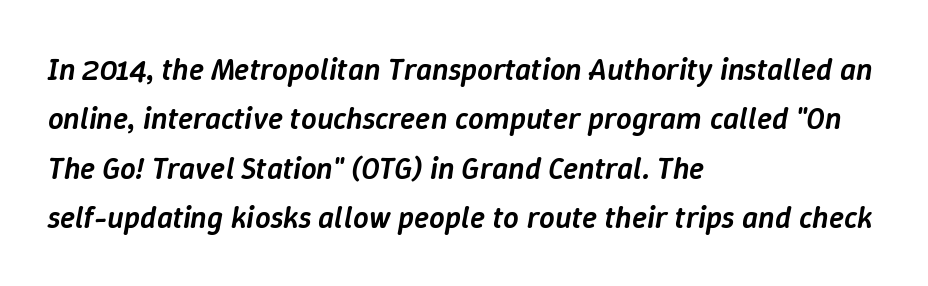
The image shows 31 px semibold type, italic (leaning right); set left-aligned, normal line spacing (1.59x), normal letter spacing, not underlined; low stroke contrast and a medium x-height.
